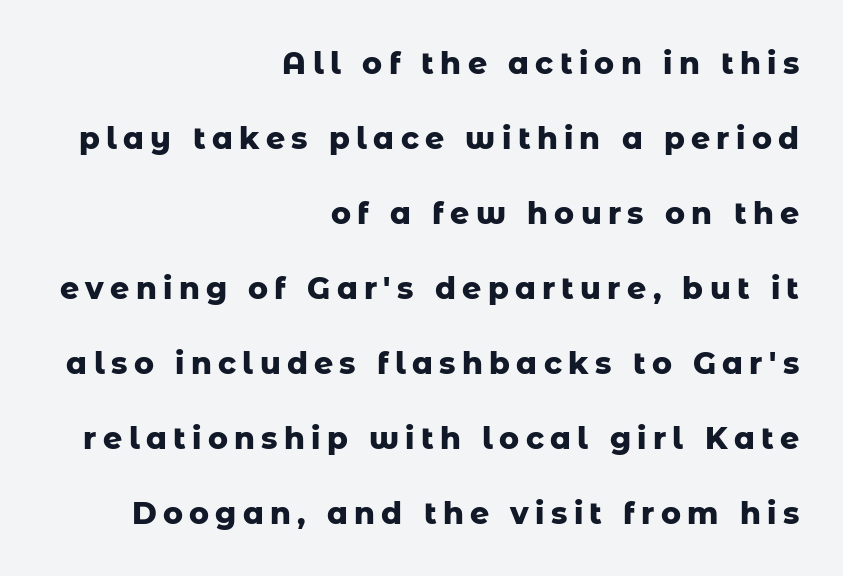
Every letter is thick-stroked: bold, no question. The string is rendered with underlining switched off. A sans-serif font was chosen for this passage. Ascenders rise straight up at ninety degrees. Leading: increased.
